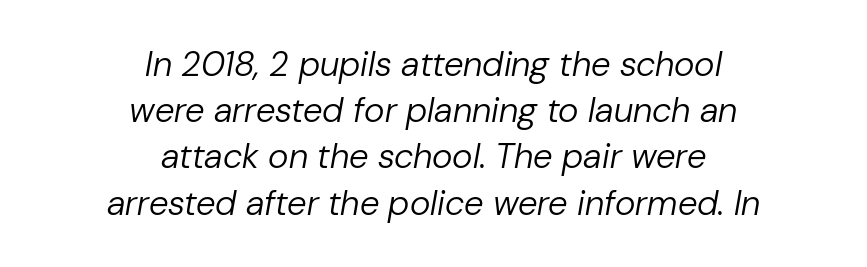
Horizontally, the lines are justified to the midpoint only. It's the slanting kind of type. Regarding leading, the lines here are spaced in the standard way. The baseline area is clear. Think of a printed novel: that variable character pitch is what you see here.
